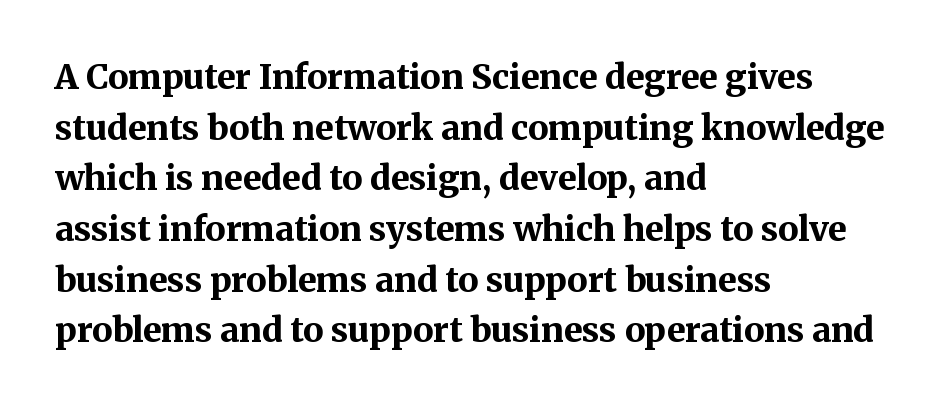
The image shows 34 px bold serif type, upright; set left-aligned, normal line spacing (1.49x), normal letter spacing, not underlined; medium stroke contrast and a medium x-height.
